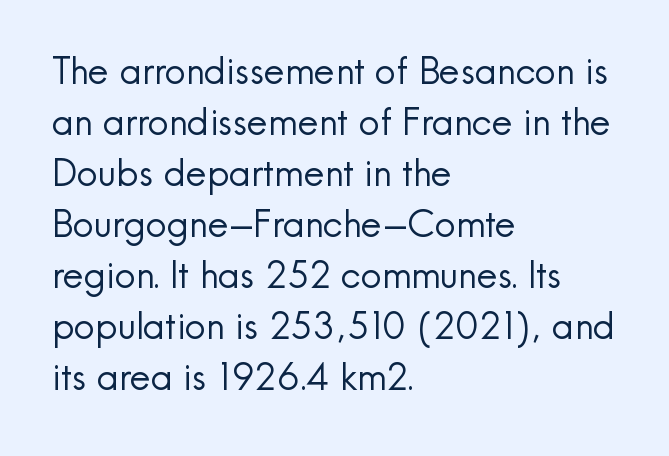
The image shows 37 px regular-weight sans-serif type, upright; set left-aligned, normal line spacing (1.38x), normal letter spacing, not underlined; a small x-height.
